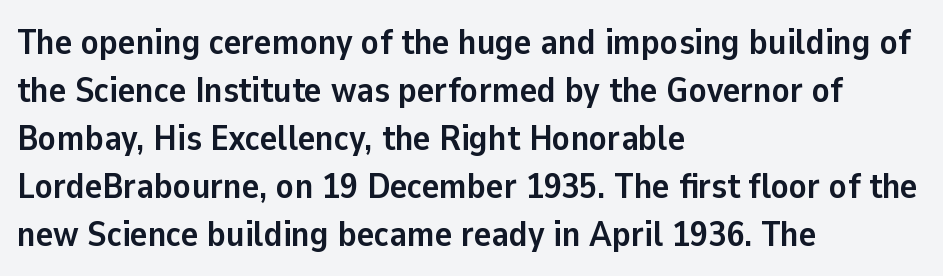
Q: Is the text bold? A: Yes.
Q: Is the text italic (slanted)? A: No, it is upright.
Q: Is the typeface a serif or a sans-serif typeface? A: Sans-serif.
Q: Is the text underlined? A: No.
Q: How is the paragraph aligned? A: Left-aligned.
Q: Is the spacing between letters normal or unusually wide? A: Normal.
Q: Is the spacing between lines tight, normal or loose? A: Normal.
Q: Width (condensed, normal, or wide)? A: Normal.
Q: Stroke contrast? A: Low.
Q: x-height? A: Medium.
Q: Monospaced? A: No.
